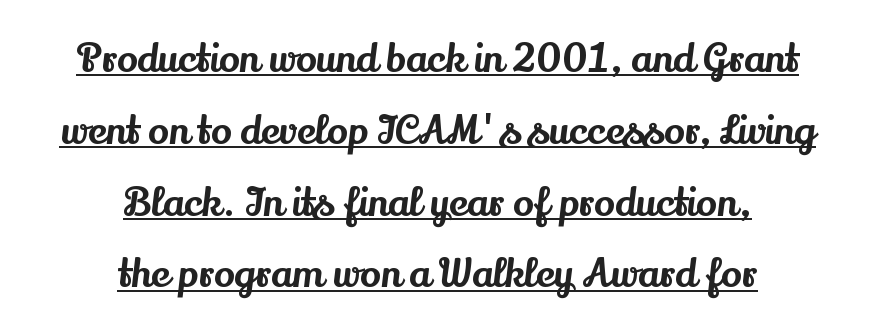
Somebody hit Ctrl+U on this one — the words are underlined. A typesetter would call this zero additional tracking. Small tapered or slab feet sit at the stroke ends, so this counts as serif. A typesetter would call this proportional, since set widths differ per character. Leftover space on each line is divided equally before and after the words.
